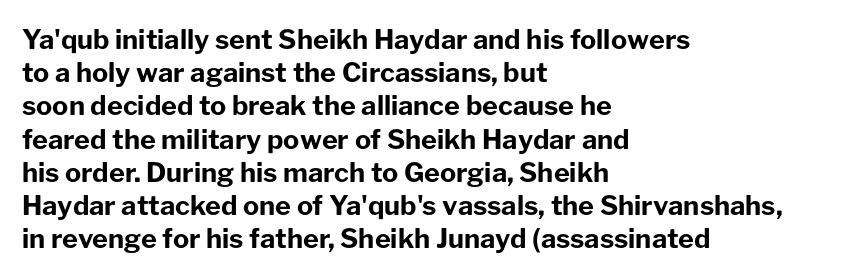
{"italic": "no", "bold": "yes", "underline": "no", "align": "left", "line_spacing_ratio": 1.23, "letter_spacing": "normal", "letter_spacing_em": 0.0, "glyph_px": 27}
